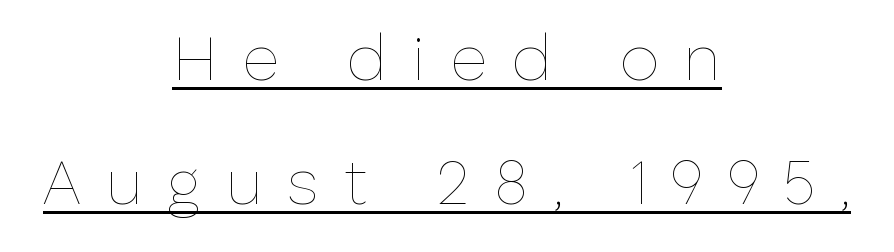
The letters are spread apart with noticeably loose tracking. Honestly, the underline is the first thing you notice here. A roman cut, with each character standing at attention. You could not count columns in this text — the font is proportionally spaced. Interline gaps are noticeably wide in this sample.
